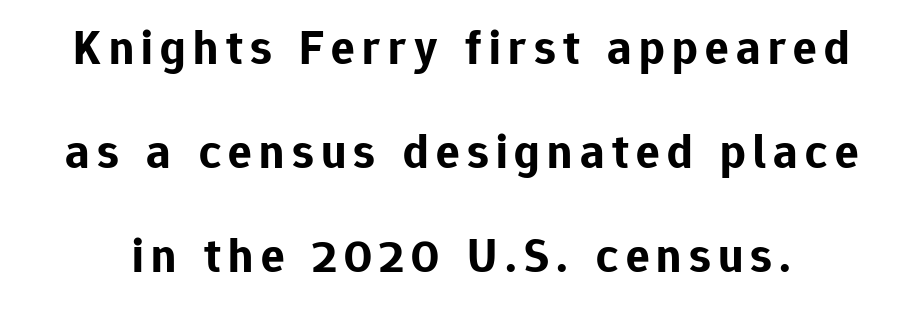
Honestly, the rows look like they've been pulled way apart. When letters stand straight like this, we call the style roman or upright. Plain, unruled lines of type. The font family rendered here belongs to the sans-serif group.
